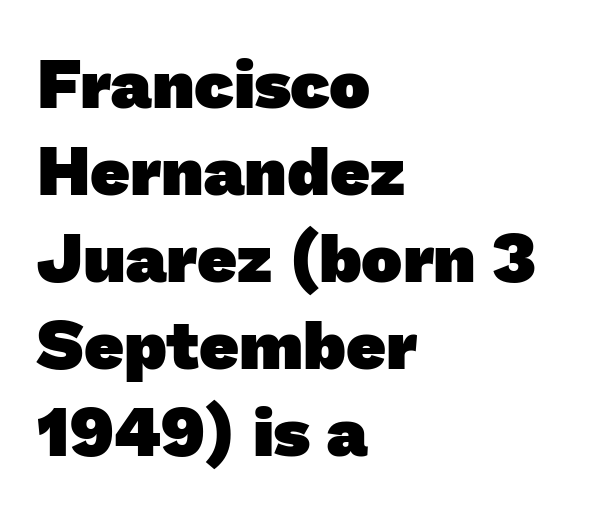
Q: Is the text bold? A: Yes.
Q: Is the typeface a serif or a sans-serif typeface? A: Sans-serif.
Q: Is the text underlined? A: No.
Q: How is the paragraph aligned? A: Left-aligned.
Q: Is the spacing between letters normal or unusually wide? A: Normal.
Q: Is the spacing between lines tight, normal or loose? A: Normal.
Q: Width (condensed, normal, or wide)? A: Normal.
Q: Stroke contrast? A: Low.
Q: x-height? A: Medium.
Q: Monospaced? A: No.
